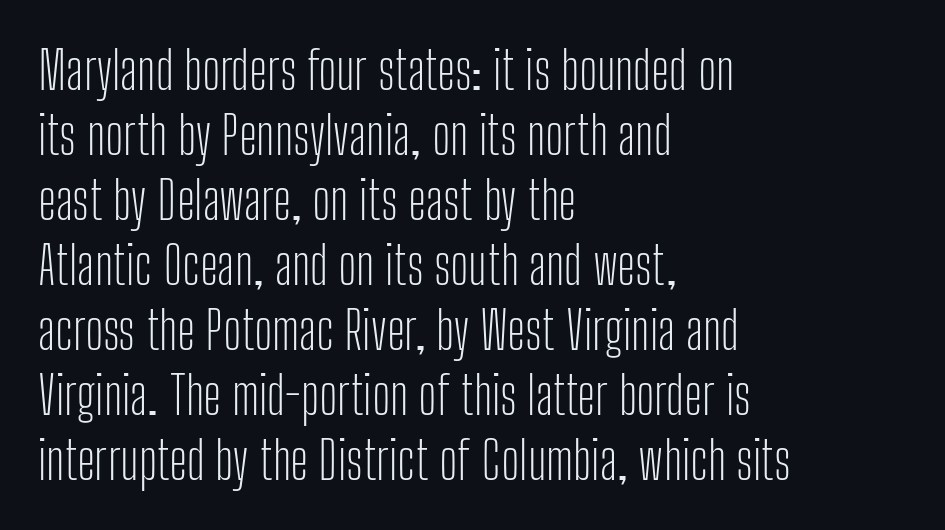
Q: Is the text bold? A: No.
Q: Is the text italic (slanted)? A: No, it is upright.
Q: Is the typeface a serif or a sans-serif typeface? A: Sans-serif.
Q: Is the text underlined? A: No.
Q: How is the paragraph aligned? A: Left-aligned.
Q: Is the spacing between letters normal or unusually wide? A: Normal.
Q: Is the spacing between lines tight, normal or loose? A: Normal.
Q: Width (condensed, normal, or wide)? A: Condensed.
Q: Stroke contrast? A: Low.
Q: x-height? A: Medium.
Q: Monospaced? A: No.
